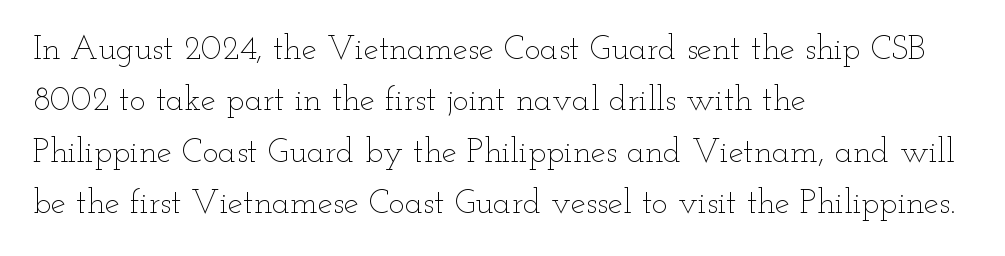
The image shows 34 px thin, wide type, upright; set left-aligned, normal line spacing (1.51x), normal letter spacing, not underlined; low stroke contrast and a small x-height.
